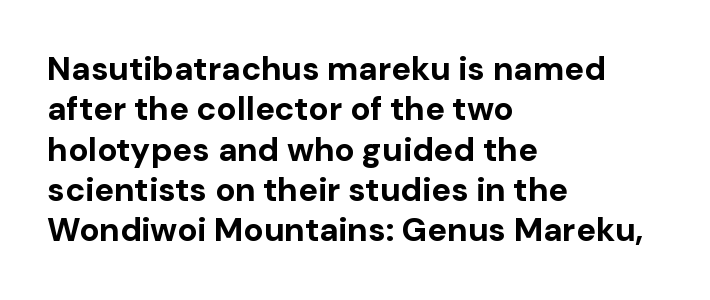
Anything drawn beneath the words? Only blank space. Looks like regular typesetting: each glyph gets only the width it needs. Nothing unusual about the tracking: characters are spaced as the font intends. Does the type have serifs? No, each stem ends abruptly. Is there any slant? The stems are plumb. Is the type bold? Yes — the strokes are clearly thick and heavy.
